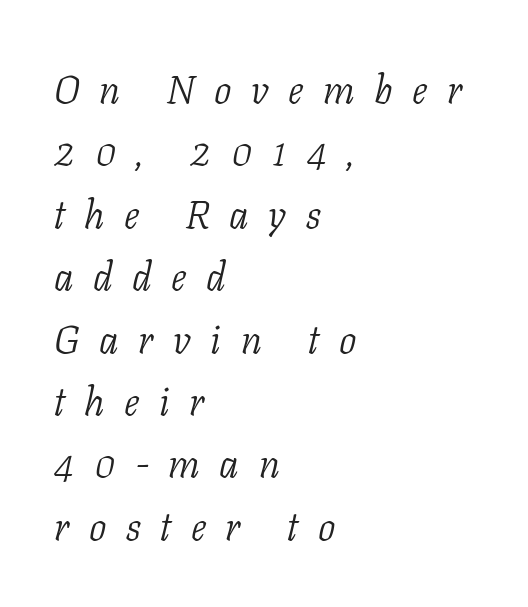
Type style note: has serifs. Does the copy run flush right? No — it runs flush left. These lines are rendered in a variable-pitch font. There is plenty of visible air inserted between adjacent glyphs. Unbolded letterforms with no extra heft. These lines were composed using italics.
